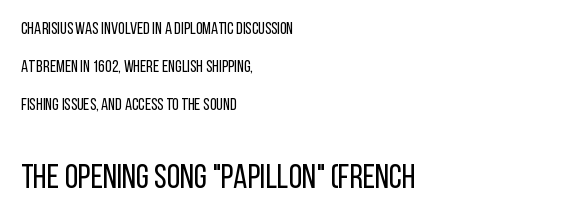
Check under the words: just untouched page. A typesetter would call this proportional, since set widths differ per character. No chunkiness to these letters — they're not bold. Default kerning and tracking; the words read as compact shapes.
